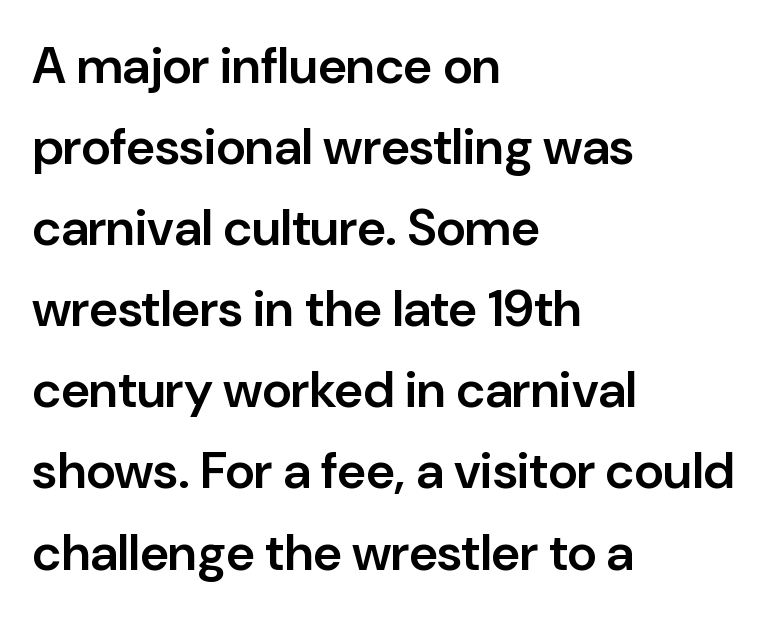
The image shows 51 px semibold sans-serif type, upright; set left-aligned, normal line spacing (1.59x), normal letter spacing, not underlined; low stroke contrast and a medium x-height.
